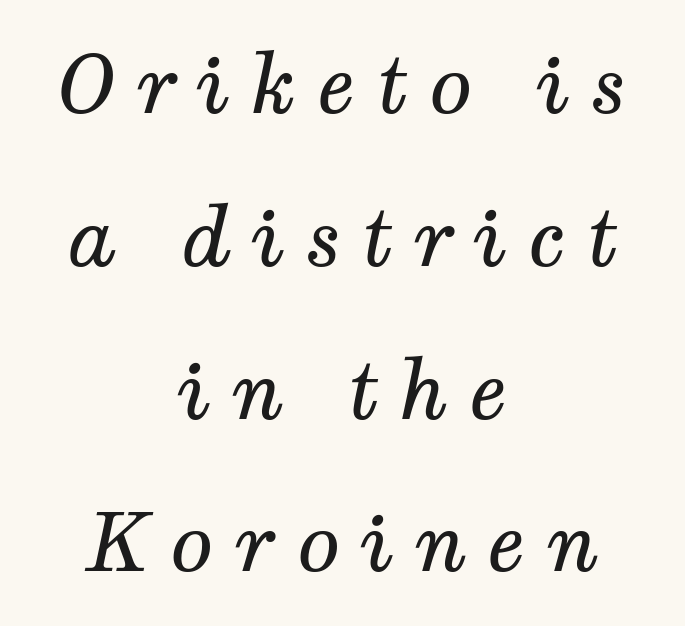
{"serif": "yes", "italic": "yes", "lean": "right", "slant_degrees": 12, "bold": "no", "weight": "regular", "width": "normal", "stroke_contrast": "medium", "x_height": "medium", "monospaced": "no", "underline": "no", "align": "center", "line_spacing": "loose", "line_spacing_ratio": 1.91, "letter_spacing": "wide", "letter_spacing_em": 0.25, "glyph_px": 80}
